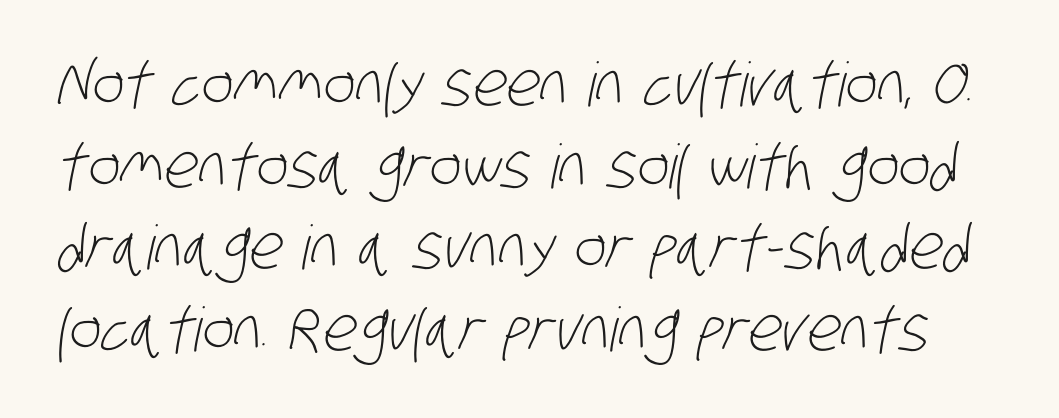
The image shows 61 px light, condensed sans-serif type; set normal line spacing (1.34x), normal letter spacing, not underlined; low stroke contrast and a large x-height.
